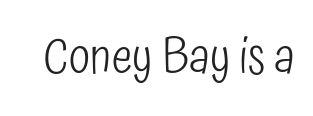
Q: Is the text bold? A: No.
Q: Is the text italic (slanted)? A: No, it is upright.
Q: Is the typeface a serif or a sans-serif typeface? A: Sans-serif.
Q: Is the text underlined? A: No.
Q: Is the spacing between letters normal or unusually wide? A: Normal.
Q: Width (condensed, normal, or wide)? A: Condensed.
Q: Stroke contrast? A: Low.
Q: x-height? A: Medium.
Q: Monospaced? A: No.
